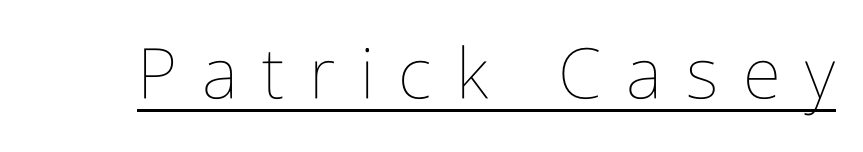
{"italic": "no", "bold": "no", "weight": "thin", "width": "condensed", "stroke_contrast": "low", "x_height": "medium", "monospaced": "no", "underline": "yes", "letter_spacing": "wide", "letter_spacing_em": 0.35, "glyph_px": 70}
